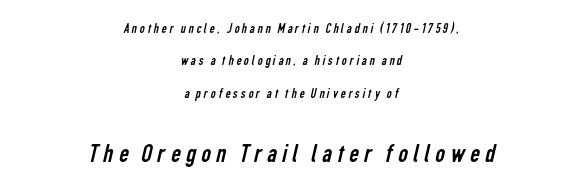
The letterforms sit at book weight or below. Lines of text with bare space underneath. Honestly, the rows look like they've been pulled way apart. In CSS terms this would be text-align: center. A student would notice the bottom passage is typeset larger than what precedes it.
